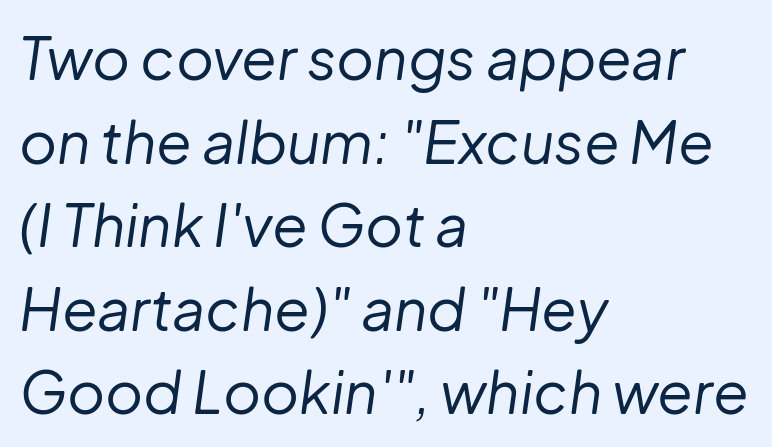
In terms of posture, this sample is oblique. The strokes carry an ordinary text weight at most. These lines are rendered in a variable-pitch font. Nobody touched the tracking dial on this one. These lines are set flush left with a ragged right edge. Line spacing here is normal.
